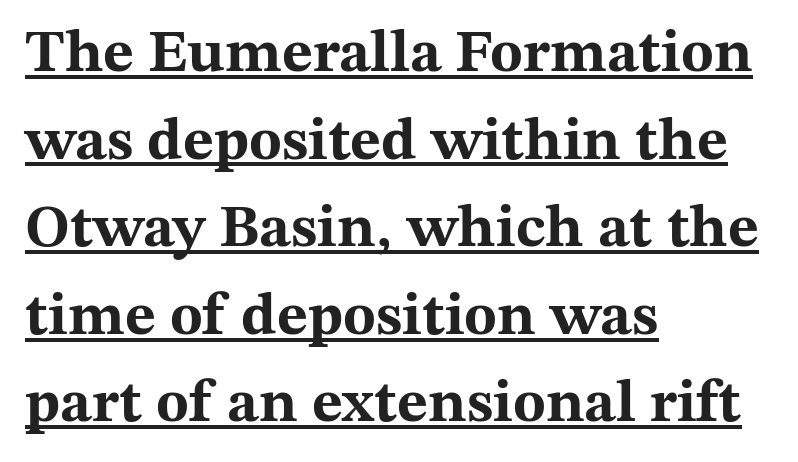
{"serif": "yes", "italic": "no", "bold": "yes", "weight": "bold", "width": "wide", "stroke_contrast": "medium", "x_height": "medium", "monospaced": "no", "underline": "yes", "align": "left", "line_spacing": "normal", "line_spacing_ratio": 1.46, "letter_spacing": "normal", "letter_spacing_em": 0.0, "glyph_px": 60}
